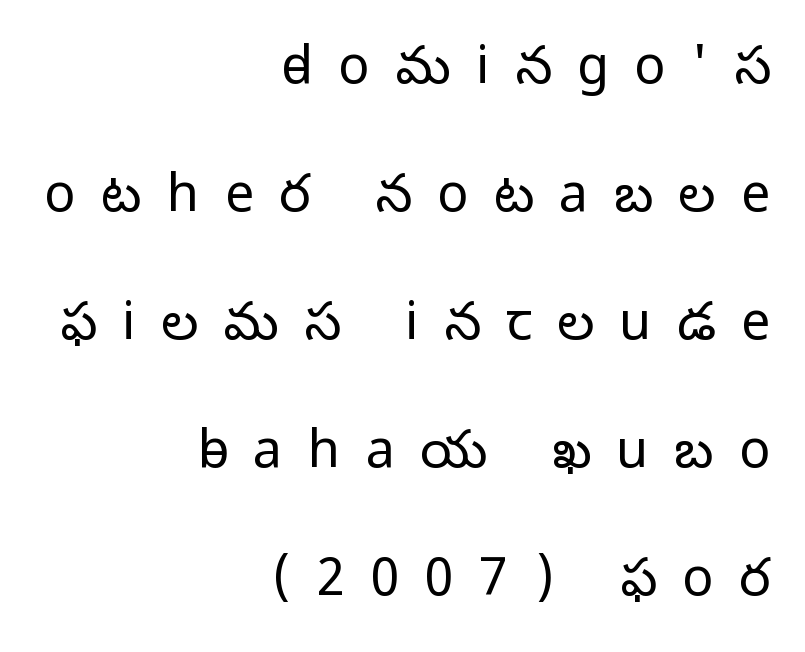
The image shows 52 px light sans-serif type, upright; set right-aligned, loose line spacing (2.46x), unusually wide letter spacing (+0.49 em), not underlined; low stroke contrast and a medium x-height.
